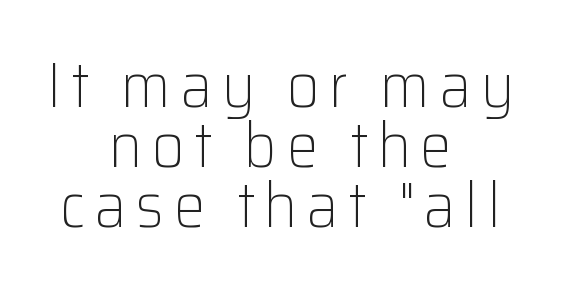
Q: Is the text bold? A: No.
Q: Is the text italic (slanted)? A: No, it is upright.
Q: Is the typeface a serif or a sans-serif typeface? A: Sans-serif.
Q: Is the text underlined? A: No.
Q: How is the paragraph aligned? A: Centered.
Q: Is the spacing between lines tight, normal or loose? A: Tight.
Q: Width (condensed, normal, or wide)? A: Normal.
Q: Stroke contrast? A: Low.
Q: x-height? A: Medium.
Q: Monospaced? A: No.
